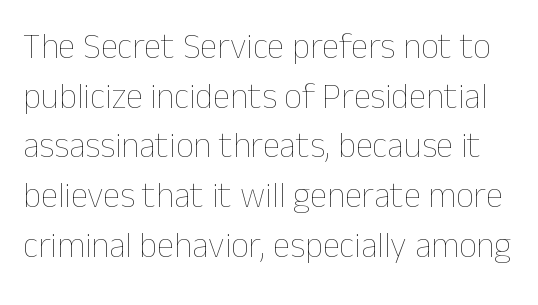
Q: Is the text bold? A: No.
Q: Is the text italic (slanted)? A: No, it is upright.
Q: Is the text underlined? A: No.
Q: Is the spacing between letters normal or unusually wide? A: Normal.
Q: Is the spacing between lines tight, normal or loose? A: Normal.
Q: Width (condensed, normal, or wide)? A: Normal.
Q: Stroke contrast? A: Low.
Q: x-height? A: Medium.
Q: Monospaced? A: No.
